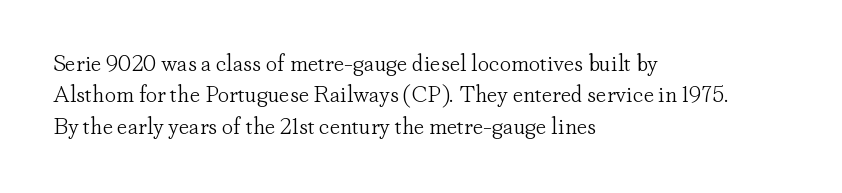
Q: Is the text bold? A: No.
Q: Is the text italic (slanted)? A: No, it is upright.
Q: Is the text underlined? A: No.
Q: How is the paragraph aligned? A: Left-aligned.
Q: Is the spacing between letters normal or unusually wide? A: Normal.
Q: Is the spacing between lines tight, normal or loose? A: Normal.
